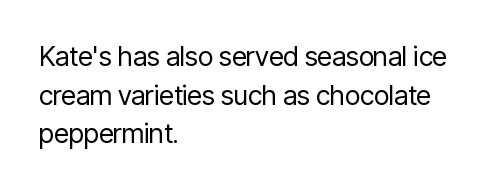
The image shows 27 px text type, upright; set left-aligned, normal line spacing (1.43x), normal letter spacing, not underlined.
